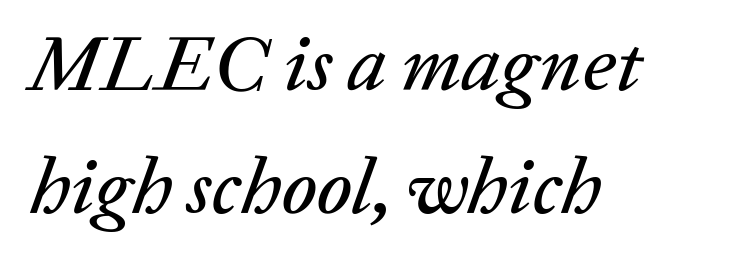
Layout note: lines flush left. The passage shown is typed in a proportional face where columns would drift. Only glyphs here, with clear space below each row. The gaps between neighbouring characters are ordinary and unremarkable. Whoever set this chose a conventional vertical rhythm. Emphasis-style slanted type is in use.
